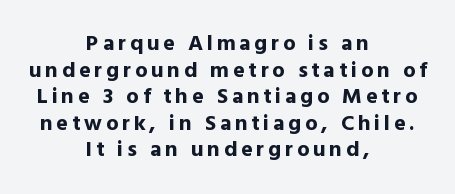
{"italic": "no", "bold": "yes", "underline": "no", "align": "center", "line_spacing_ratio": 1.21, "glyph_px": 22}
